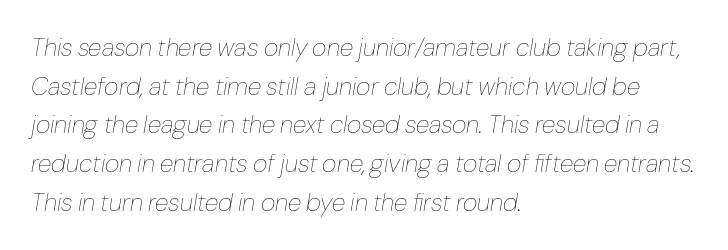
Is the block centered? No — it sits flush against the left margin. The passage shown is not underscored anywhere. When letters slant like this, we call the style italic. Characters follow at the spacing the type designer built in.
